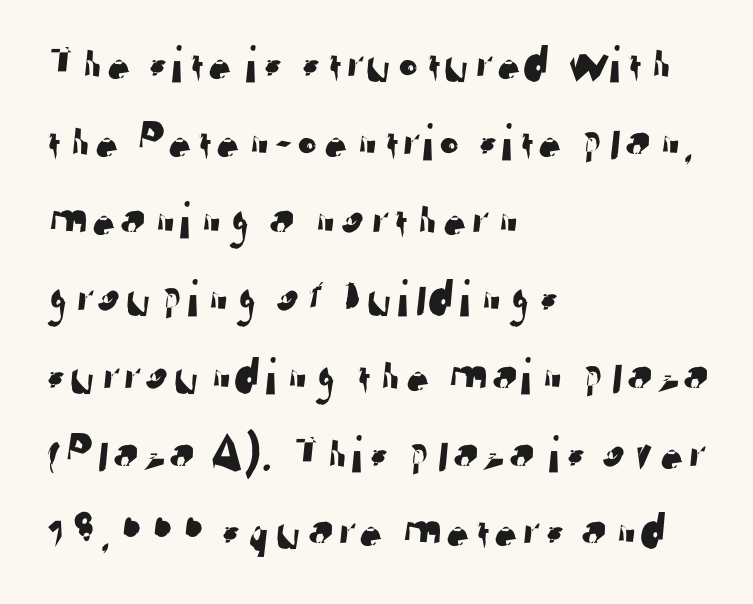
Standard letterfit; no display-style spreading of the glyphs. Clear beneath every line of the passage. Casual observation: everything's shoved over to the left. The designer went with a sans here, leaving each stem footless. You could not count columns in this text — the font is proportionally spaced. Notice how descenders clear the ascenders below comfortably — that's standard leading.
